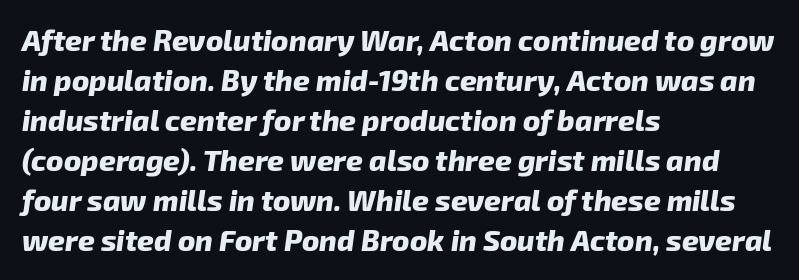
The strip under each line holds only bare page. These lines carry a lot of weight — the face is fully bold. Left-aligned paragraph, ragged on the right. Each new line begins a customary step beneath the previous one. This sample has the flowing, uneven cadence of proportional lettering. Words appear dense and cohesive because spacing is normal.
